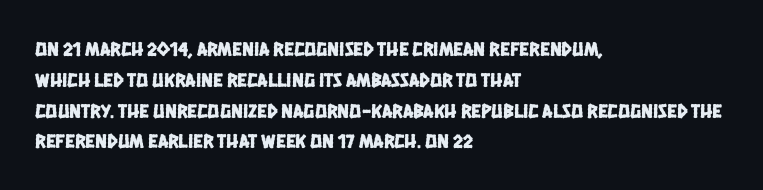
{"underline": "no", "align": "left", "line_spacing": "normal", "line_spacing_ratio": 1.54, "letter_spacing": "normal", "letter_spacing_em": 0.0, "glyph_px": 20}
